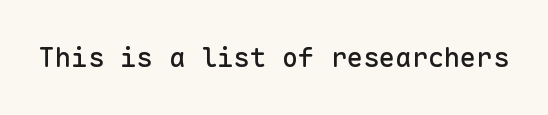
{"italic": "no", "underline": "no", "letter_spacing": "normal", "letter_spacing_em": 0.0, "glyph_px": 27}
